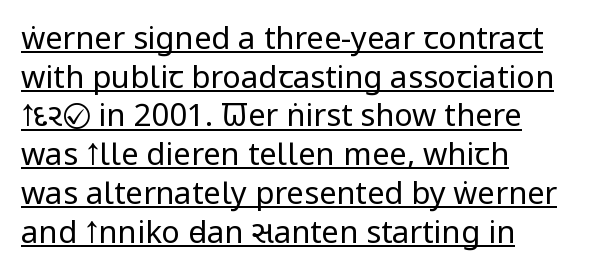
The image shows 31 px regular-weight, condensed sans-serif type, upright; set left-aligned, normal line spacing (1.25x), normal letter spacing, underlined; low stroke contrast and a large x-height.
